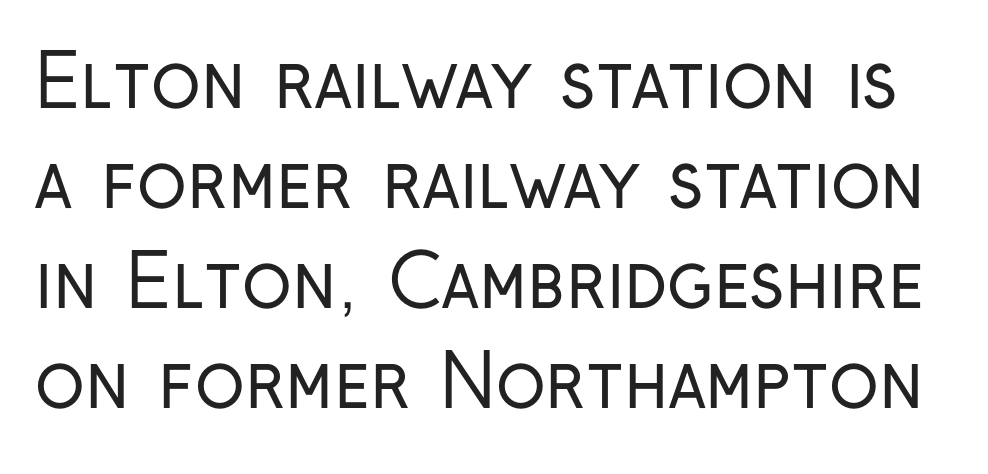
Q: Is the text bold? A: No.
Q: Is the text italic (slanted)? A: No, it is upright.
Q: Is the typeface a serif or a sans-serif typeface? A: Sans-serif.
Q: Is the text underlined? A: No.
Q: Is the spacing between letters normal or unusually wide? A: Normal.
Q: Is the spacing between lines tight, normal or loose? A: Normal.
Q: Width (condensed, normal, or wide)? A: Condensed.
Q: Stroke contrast? A: Low.
Q: x-height? A: Medium.
Q: Monospaced? A: No.
